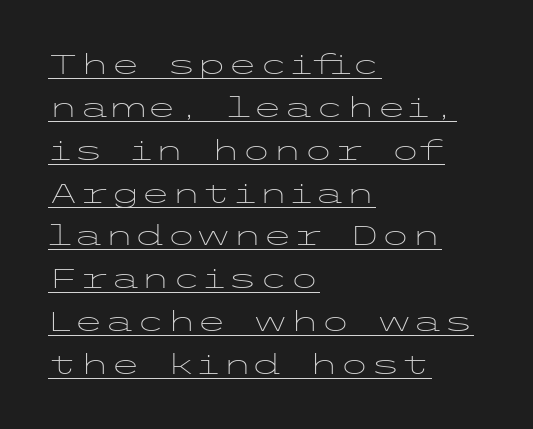
Q: Is the text bold? A: No.
Q: Is the text italic (slanted)? A: No, it is upright.
Q: Is the typeface a serif or a sans-serif typeface? A: Sans-serif.
Q: Is the text underlined? A: Yes.
Q: How is the paragraph aligned? A: Left-aligned.
Q: Is the spacing between letters normal or unusually wide? A: Normal.
Q: Is the spacing between lines tight, normal or loose? A: Normal.
Q: Width (condensed, normal, or wide)? A: Wide.
Q: Stroke contrast? A: Low.
Q: x-height? A: Medium.
